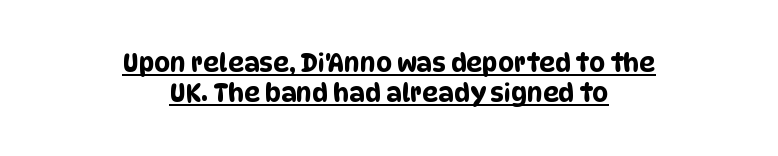
{"underline": "yes", "align": "center", "line_spacing_ratio": 1.21, "letter_spacing": "normal", "letter_spacing_em": 0.0, "glyph_px": 25}
